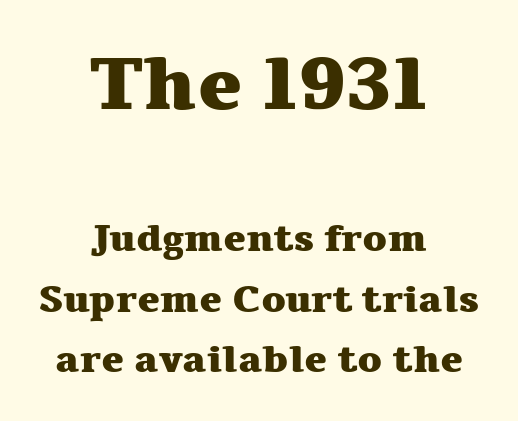
Leading: standard. Note: larger setting up top, smaller setting below. Spacing verdict: proportional, widths tailored to each character. In terms of posture, this sample is upright. The letters sit at their default tracking, neither squeezed nor spread. This rendering uses center alignment, leaving both contours irregular but symmetric.
